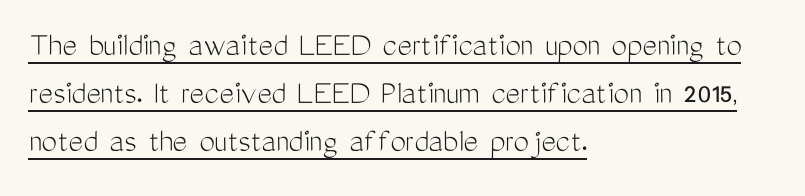
Vertical strokes here are truly vertical. Is this a fixed-width face? No — the glyphs have proportional, varying widths. A rule runs beneath these lines of type. Default kerning and tracking; the words read as compact shapes.
